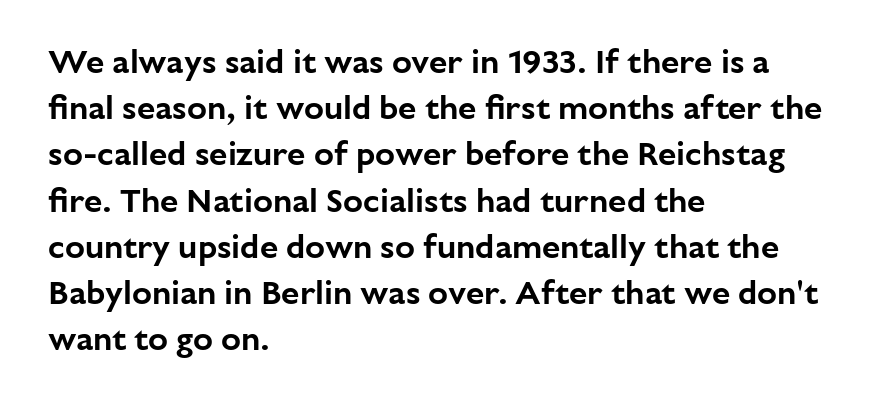
Q: Is the text italic (slanted)? A: No, it is upright.
Q: Is the typeface a serif or a sans-serif typeface? A: Sans-serif.
Q: Is the text underlined? A: No.
Q: How is the paragraph aligned? A: Left-aligned.
Q: Is the spacing between letters normal or unusually wide? A: Normal.
Q: Is the spacing between lines tight, normal or loose? A: Normal.
Q: Width (condensed, normal, or wide)? A: Normal.
Q: Stroke contrast? A: Low.
Q: x-height? A: Medium.
Q: Monospaced? A: No.
